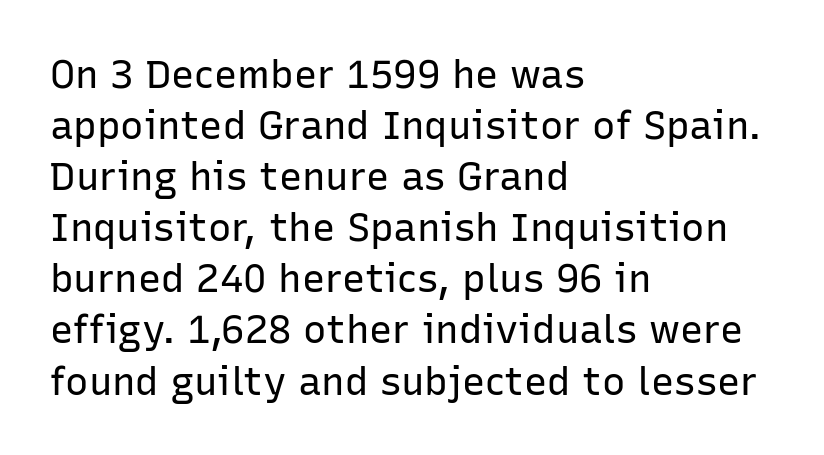
The image shows 39 px regular-weight sans-serif type, upright; set left-aligned, normal line spacing (1.31x), normal letter spacing, not underlined; low stroke contrast and a medium x-height.
